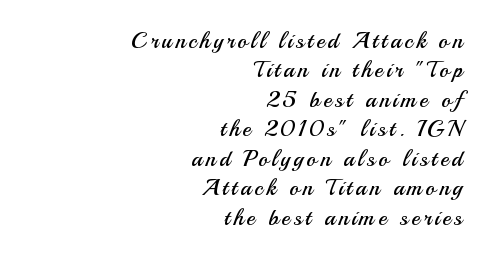
One-word summary of the alignment: right. Underline: absent. Weight: in the light-to-regular range. Vertical spacing — default.
